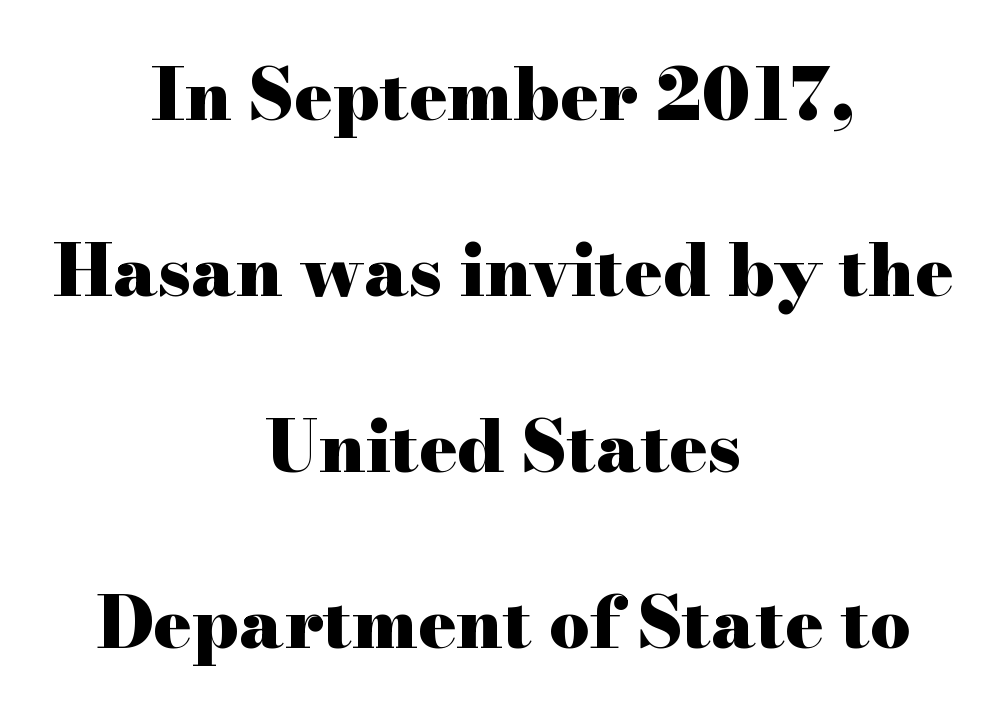
Q: Is the text bold? A: Yes.
Q: Is the text italic (slanted)? A: No, it is upright.
Q: Is the typeface a serif or a sans-serif typeface? A: Serif.
Q: Is the text underlined? A: No.
Q: How is the paragraph aligned? A: Centered.
Q: Is the spacing between letters normal or unusually wide? A: Normal.
Q: Is the spacing between lines tight, normal or loose? A: Loose.
Q: Width (condensed, normal, or wide)? A: Wide.
Q: Stroke contrast? A: High.
Q: x-height? A: Small.
Q: Monospaced? A: No.
